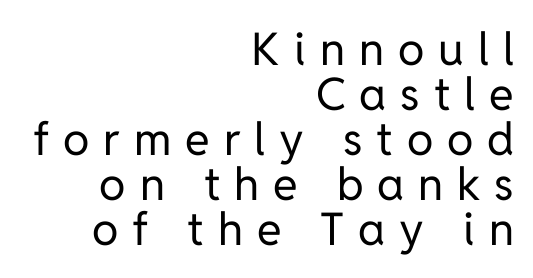
The image shows 45 px regular-weight sans-serif type, upright; set right-aligned, tight line spacing (1.0x), unusually wide letter spacing (+0.31 em), not underlined; low stroke contrast and a medium x-height.
